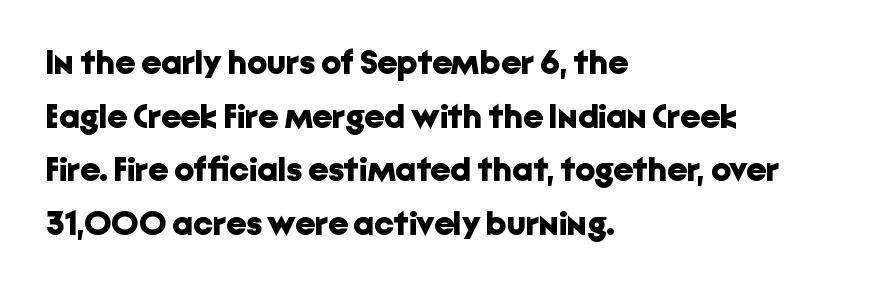
Each new line begins a customary step beneath the previous one. Ordinary non-slanted type is in use. Heavy, bold letterforms. Short and long lines alike share a common starting point at left. Descenders are the only things crossing below the line.
